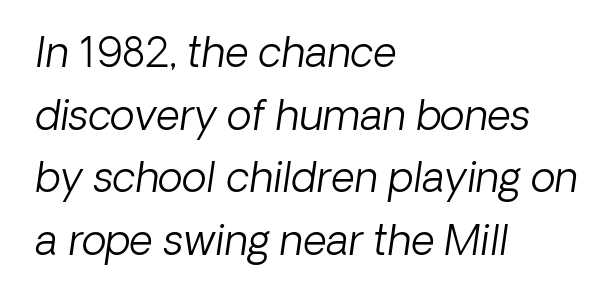
Q: Is the text bold? A: No.
Q: Is the typeface a serif or a sans-serif typeface? A: Sans-serif.
Q: Is the text underlined? A: No.
Q: How is the paragraph aligned? A: Left-aligned.
Q: Is the spacing between letters normal or unusually wide? A: Normal.
Q: Is the spacing between lines tight, normal or loose? A: Normal.
Q: Width (condensed, normal, or wide)? A: Normal.
Q: Stroke contrast? A: Low.
Q: x-height? A: Medium.
Q: Monospaced? A: No.
